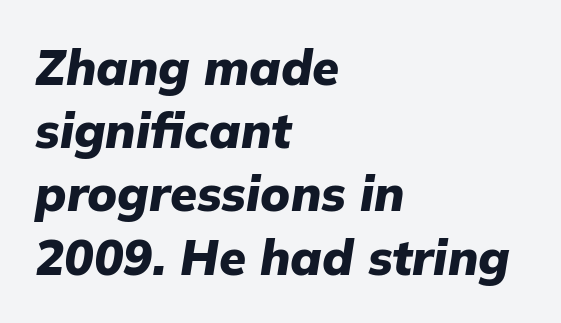
{"italic": "yes", "lean": "right", "slant_degrees": 9, "bold": "yes", "weight": "heavy", "width": "normal", "stroke_contrast": "low", "x_height": "medium", "monospaced": "no", "underline": "no", "align": "left", "line_spacing": "normal", "line_spacing_ratio": 1.29, "letter_spacing": "normal", "letter_spacing_em": 0.0, "glyph_px": 49}
